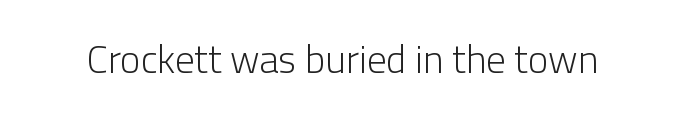
The letters advance in unequal steps, a hallmark of proportional type. Type style note: lacks serifs. Compared with typical body copy, the letter spacing here is the same. Heft: none added — not bold. Notice how the stems are strictly vertical — no italics here. Beneath every word, the page is bare.
